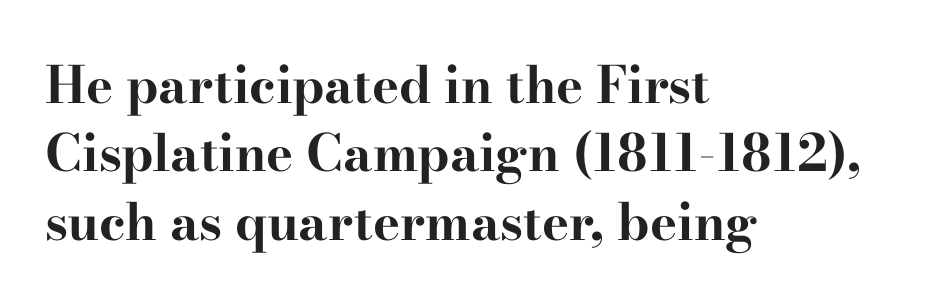
Q: Is the text bold? A: Yes.
Q: Is the text italic (slanted)? A: No, it is upright.
Q: Is the typeface a serif or a sans-serif typeface? A: Serif.
Q: Is the text underlined? A: No.
Q: How is the paragraph aligned? A: Left-aligned.
Q: Is the spacing between letters normal or unusually wide? A: Normal.
Q: Is the spacing between lines tight, normal or loose? A: Normal.
Q: Width (condensed, normal, or wide)? A: Wide.
Q: Stroke contrast? A: High.
Q: x-height? A: Small.
Q: Monospaced? A: No.
